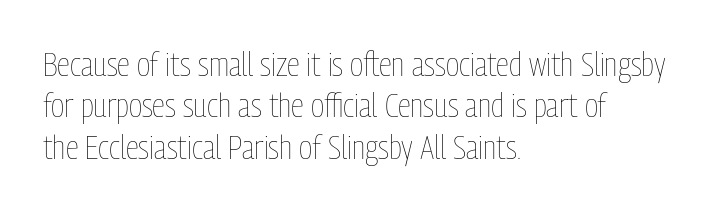
The image shows 34 px thin, condensed type, upright; set left-aligned, line spacing 1.22x, normal letter spacing, not underlined; low stroke contrast and a medium x-height.
